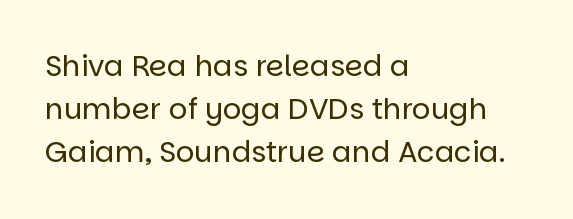
You can tell it's not italic because the verticals are truly vertical. The baseline area is clear. The typeface chosen for these lines omits serifs. Is the stroke heavy? The answer is a plain regular-or-lighter. The passage is arranged the way most books set body copy — flush left. Spacing between characters is what you'd get straight out of the box.
